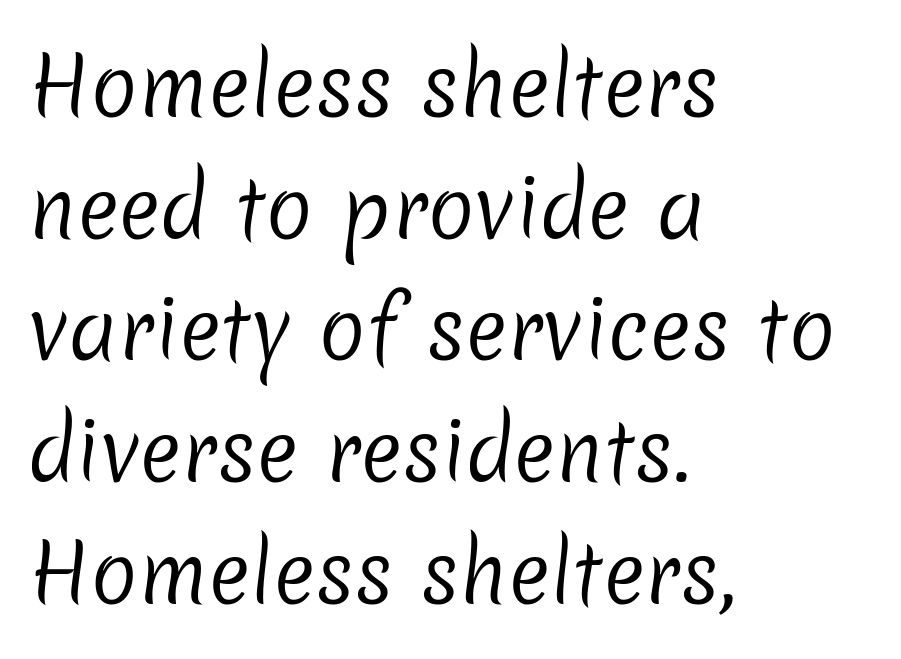
Q: Is the text bold? A: No.
Q: Is the typeface a serif or a sans-serif typeface? A: Sans-serif.
Q: Is the text underlined? A: No.
Q: How is the paragraph aligned? A: Left-aligned.
Q: Is the spacing between letters normal or unusually wide? A: Normal.
Q: Is the spacing between lines tight, normal or loose? A: Normal.
Q: Width (condensed, normal, or wide)? A: Normal.
Q: Stroke contrast? A: Low.
Q: x-height? A: Medium.
Q: Monospaced? A: No.
